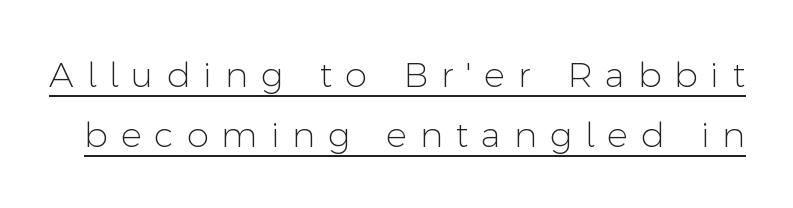
Q: Is the text bold? A: No.
Q: Is the text italic (slanted)? A: No, it is upright.
Q: Is the typeface a serif or a sans-serif typeface? A: Sans-serif.
Q: Is the text underlined? A: Yes.
Q: Is the spacing between letters normal or unusually wide? A: Unusually wide.
Q: Width (condensed, normal, or wide)? A: Normal.
Q: Stroke contrast? A: Low.
Q: x-height? A: Medium.
Q: Monospaced? A: No.
